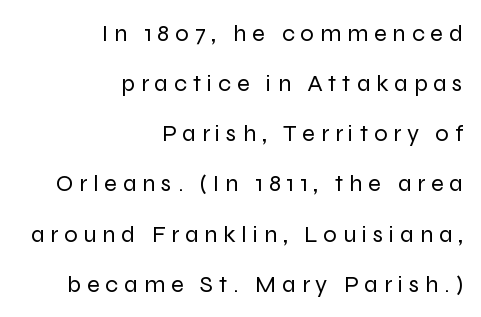
The image shows 24 px text type, upright; set right-aligned, loose line spacing (2.09x), unusually wide letter spacing (+0.24 em), not underlined.
